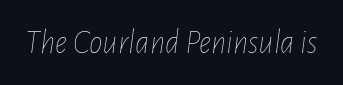
{"italic": "yes", "lean": "right", "slant_degrees": 7, "bold": "no", "weight": "thin", "width": "condensed", "stroke_contrast": "low", "x_height": "medium", "monospaced": "no", "underline": "no", "letter_spacing": "normal", "letter_spacing_em": 0.0, "glyph_px": 34}
